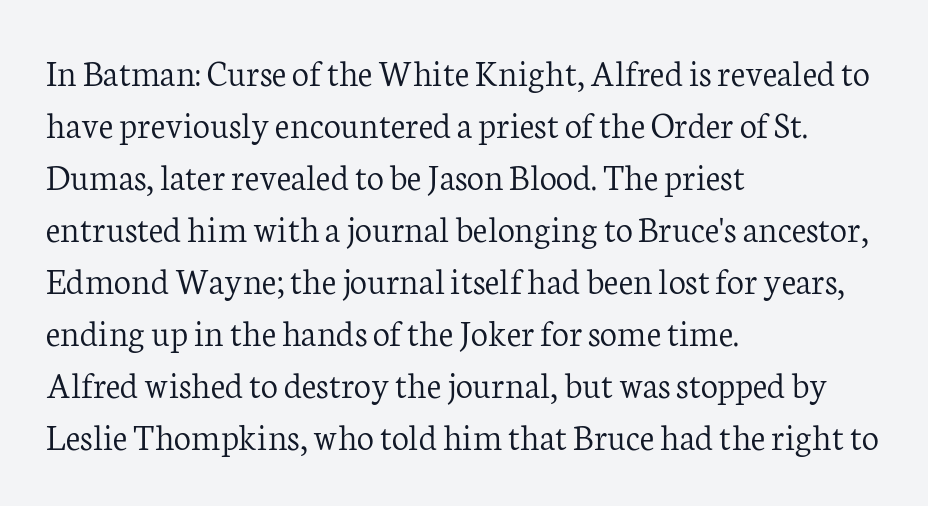
Honestly, the row spacing looks completely unremarkable. Each word holds together tightly as a unit, with standard inter-letter gaps. This is roman type, the default non-slanted kind. No chunkiness to these letters — they're not bold. Horizontal alignment here is leftward, the default for most running prose. Character widths vary here, with narrow letters taking less room than wide ones.
